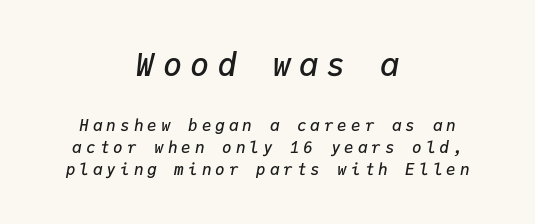
Q: Is the text bold? A: Semi-bold.
Q: Is the text italic (slanted)? A: Yes, it leans right by about 9 degrees.
Q: Is the text underlined? A: No.
Q: How is the paragraph aligned? A: Centered.
Q: Is the spacing between letters normal or unusually wide? A: Unusually wide.
Q: Is the spacing between lines tight, normal or loose? A: Normal.
Q: Which block of text is set in a larger size, the first (top) or the second (bottom)? A: The first (top) one.
Q: Width (condensed, normal, or wide)? A: Normal.
Q: Stroke contrast? A: Low.
Q: x-height? A: Medium.
Q: Monospaced? A: Yes.
